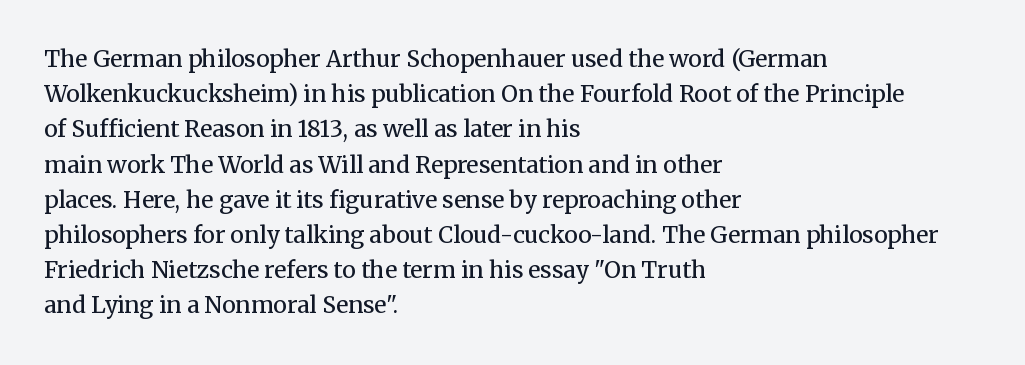
The image shows 23 px text type, upright; set left-aligned, normal line spacing (1.53x), normal letter spacing, not underlined.
